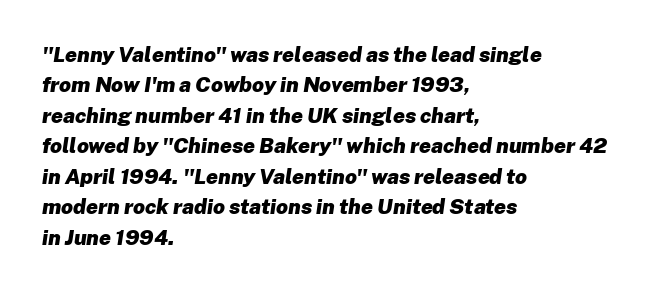
The image shows 21 px bold type, italic (leaning right); set left-aligned, normal line spacing (1.45x), normal letter spacing, not underlined.
